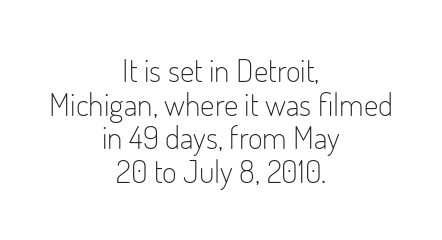
The font is comparable to plain body text, perhaps lighter. The face used here is a sans, in the tradition of grotesques and geometrics. Compared with typical body copy, the letter spacing here is the same. If you drew a line through each stem, it would be perfectly vertical. Each letter keeps its own natural width here, so spacing adapts to shape. Where is the straight margin? There isn't one; the lines are centered.
